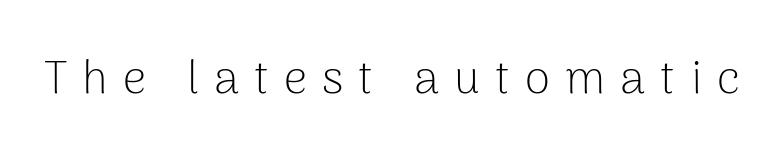
The image shows 46 px light sans-serif type, upright; set unusually wide letter spacing (+0.33 em), not underlined; low stroke contrast and a medium x-height.
